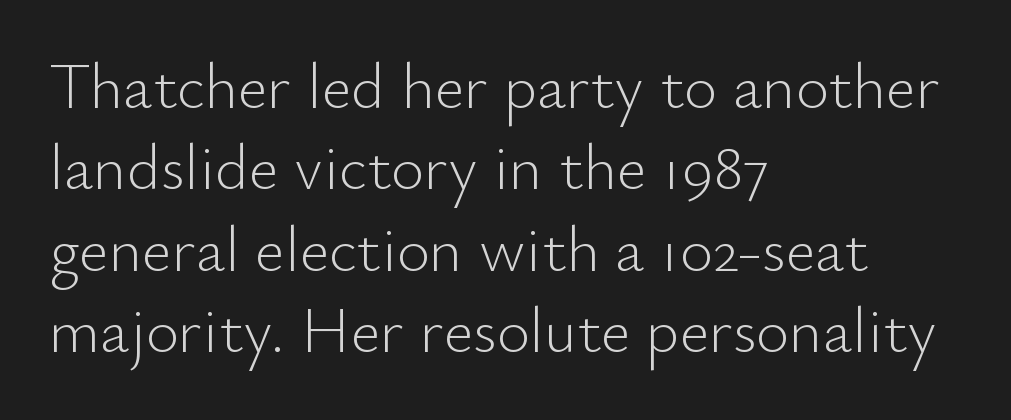
Q: Is the text bold? A: No.
Q: Is the text italic (slanted)? A: No, it is upright.
Q: Is the typeface a serif or a sans-serif typeface? A: Sans-serif.
Q: Is the text underlined? A: No.
Q: How is the paragraph aligned? A: Left-aligned.
Q: Is the spacing between letters normal or unusually wide? A: Normal.
Q: Is the spacing between lines tight, normal or loose? A: Normal.
Q: Width (condensed, normal, or wide)? A: Normal.
Q: Stroke contrast? A: Low.
Q: x-height? A: Small.
Q: Monospaced? A: No.
